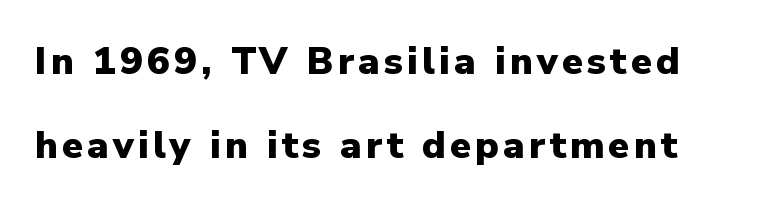
The image shows 38 px heavy sans-serif type, upright; set loose line spacing (2.21x), not underlined; low stroke contrast and a medium x-height.
